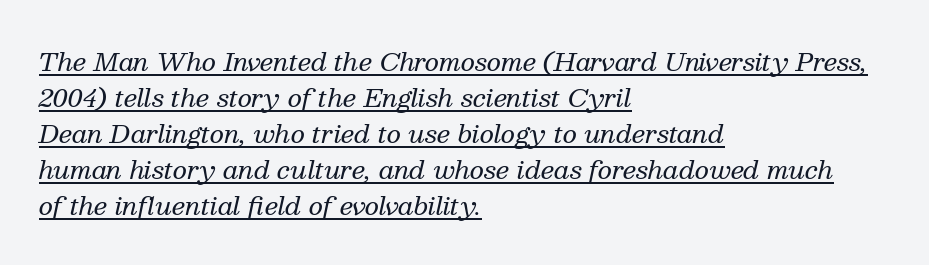
No chunkiness to these letters — they're not bold. These lines stack with their left ends in a neat column. Each line of the rendering has a horizontal stroke beneath the glyphs. The gaps between neighbouring characters are ordinary and unremarkable. The text carries the slant typical of an italic or oblique font.
